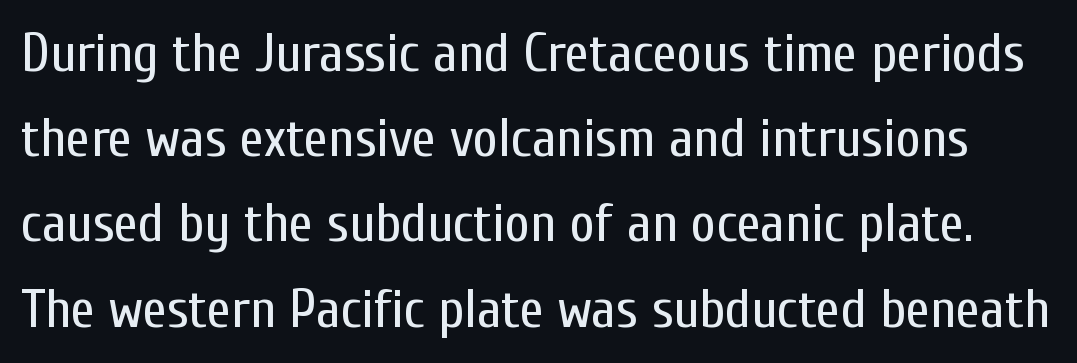
Q: Is the text bold? A: No.
Q: Is the text italic (slanted)? A: No, it is upright.
Q: Is the typeface a serif or a sans-serif typeface? A: Sans-serif.
Q: Is the text underlined? A: No.
Q: Is the spacing between letters normal or unusually wide? A: Normal.
Q: Is the spacing between lines tight, normal or loose? A: Normal.
Q: Width (condensed, normal, or wide)? A: Condensed.
Q: Stroke contrast? A: Low.
Q: x-height? A: Medium.
Q: Monospaced? A: No.
